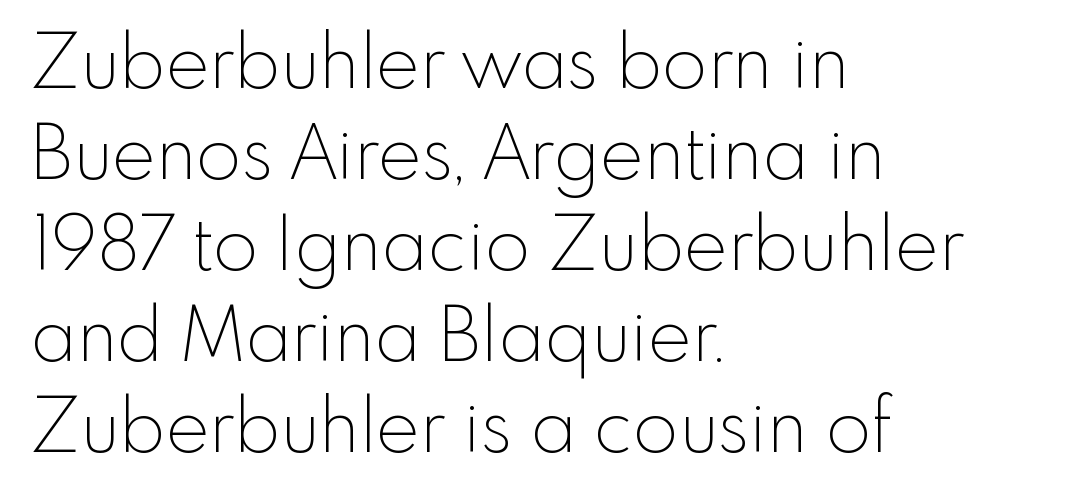
Q: Is the text bold? A: No.
Q: Is the text italic (slanted)? A: No, it is upright.
Q: Is the typeface a serif or a sans-serif typeface? A: Sans-serif.
Q: Is the text underlined? A: No.
Q: How is the paragraph aligned? A: Left-aligned.
Q: Is the spacing between letters normal or unusually wide? A: Normal.
Q: Width (condensed, normal, or wide)? A: Normal.
Q: x-height? A: Small.
Q: Monospaced? A: No.
